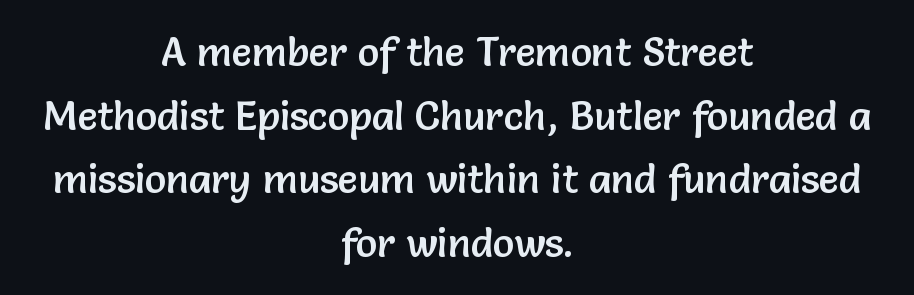
{"serif": "no", "italic": "no", "width": "normal", "stroke_contrast": "low", "x_height": "medium", "monospaced": "no", "underline": "no", "align": "center", "line_spacing": "normal", "line_spacing_ratio": 1.59, "letter_spacing": "normal", "letter_spacing_em": 0.0, "glyph_px": 40}
